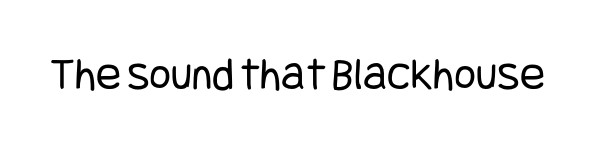
The image shows 47 px regular-weight, condensed sans-serif type, upright; set normal letter spacing, not underlined; low stroke contrast and a large x-height.
